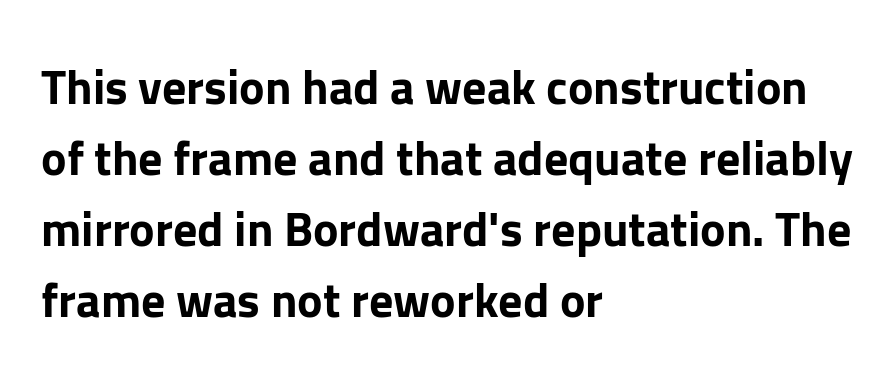
The image shows 48 px bold sans-serif type, upright; set left-aligned, normal line spacing (1.48x), normal letter spacing, not underlined; low stroke contrast and a medium x-height.
